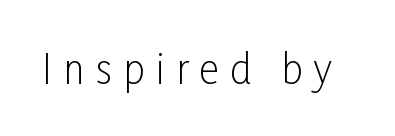
{"serif": "no", "italic": "no", "bold": "no", "weight": "light", "width": "condensed", "stroke_contrast": "low", "x_height": "medium", "monospaced": "no", "underline": "no", "letter_spacing": "wide", "letter_spacing_em": 0.28, "glyph_px": 39}
